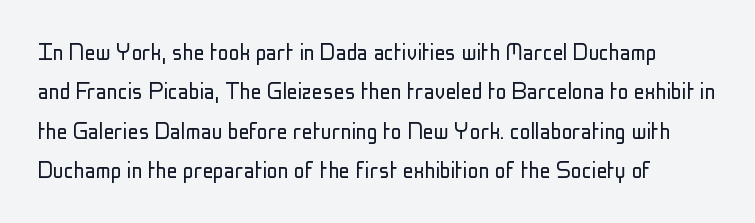
Summary of weight: not heavy and not bold. The specimen omits any rule beneath the text block's lines. The passage shown has conventional tracking throughout. The lines sit at an ordinary, default distance from one another. Posture: upright roman.
